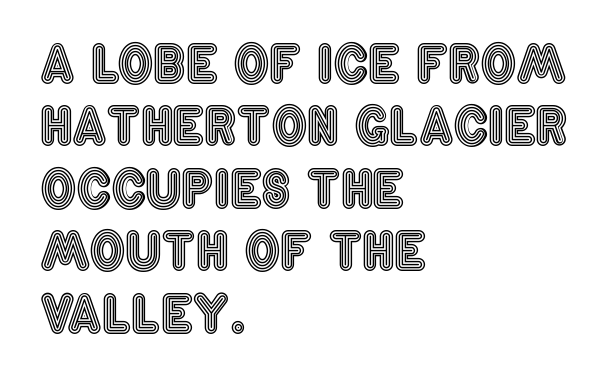
Q: Is the text italic (slanted)? A: No, it is upright.
Q: Is the text underlined? A: No.
Q: How is the paragraph aligned? A: Left-aligned.
Q: Is the spacing between letters normal or unusually wide? A: Normal.
Q: Is the spacing between lines tight, normal or loose? A: Normal.
Q: Width (condensed, normal, or wide)? A: Condensed.
Q: x-height? A: Large.
Q: Monospaced? A: No.
